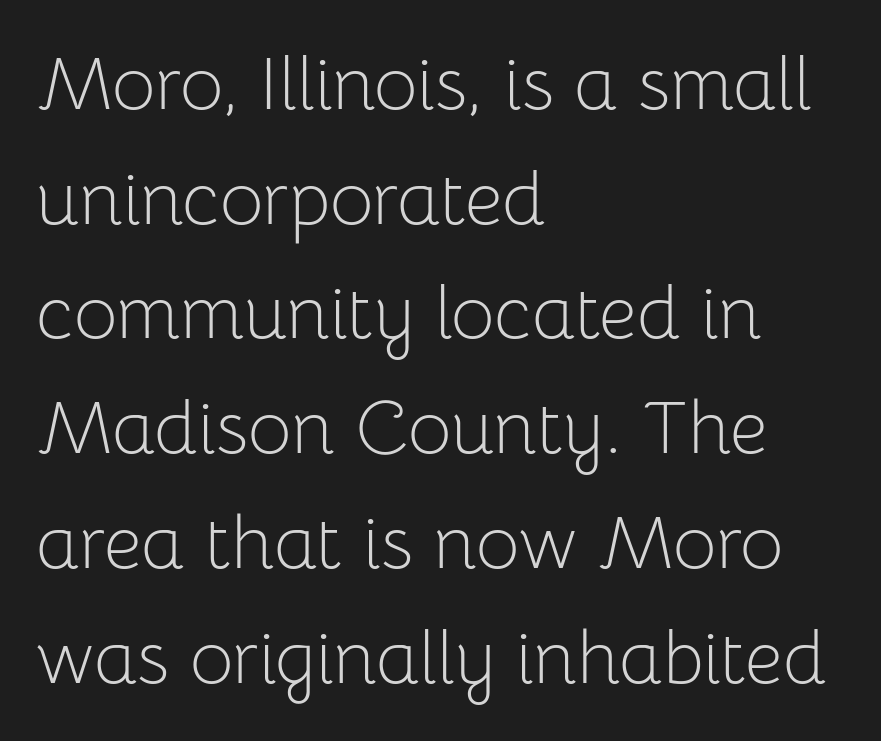
{"serif": "no", "italic": "no", "bold": "no", "weight": "light", "width": "normal", "stroke_contrast": "low", "x_height": "medium", "monospaced": "no", "underline": "no", "align": "left", "line_spacing": "normal", "line_spacing_ratio": 1.53, "letter_spacing": "normal", "letter_spacing_em": 0.0, "glyph_px": 75}
